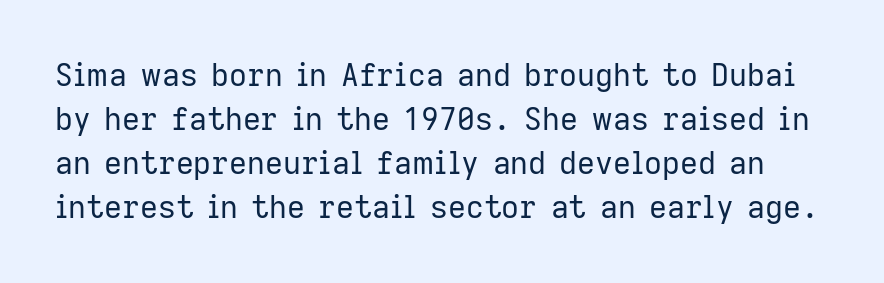
{"serif": "no", "italic": "no", "bold": "no", "weight": "regular", "width": "normal", "stroke_contrast": "low", "x_height": "medium", "monospaced": "no", "underline": "no", "line_spacing": "normal", "line_spacing_ratio": 1.42, "letter_spacing": "normal", "letter_spacing_em": 0.0, "glyph_px": 31}
